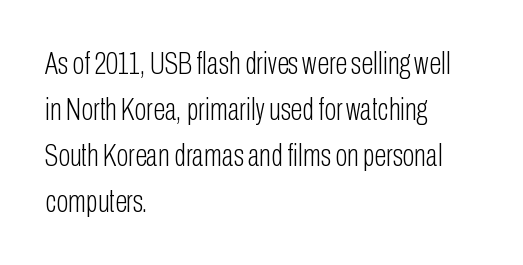
{"serif": "no", "italic": "no", "bold": "no", "weight": "light", "width": "condensed", "stroke_contrast": "low", "x_height": "medium", "monospaced": "no", "underline": "no", "align": "left", "line_spacing": "normal", "line_spacing_ratio": 1.44, "letter_spacing": "normal", "letter_spacing_em": 0.0, "glyph_px": 32}
